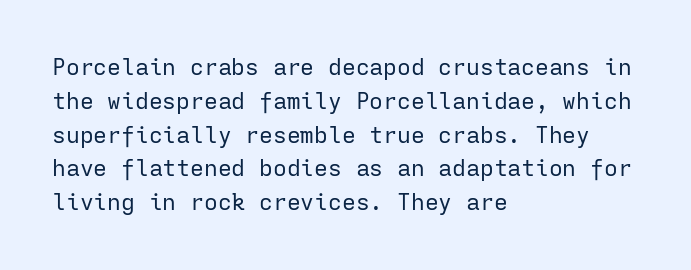
The image shows 23 px text type, upright; set left-aligned, normal line spacing (1.47x), normal letter spacing, not underlined.
